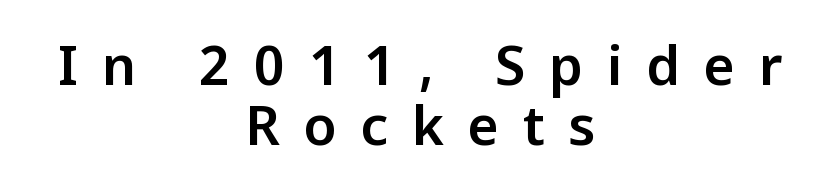
Someone cranked the tracking dial way up on this one. Check where the strokes stop: nothing finishes them off — pure sans. Varying glyph widths throughout — classic text-font behaviour. Line starts and ends both wander, symmetrically. Descenders hang freely into open space.
